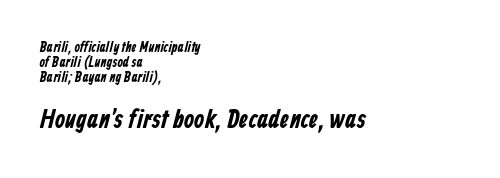
Q: Is the text underlined? A: No.
Q: How is the paragraph aligned? A: Left-aligned.
Q: Is the spacing between letters normal or unusually wide? A: Normal.
Q: Is the spacing between lines tight, normal or loose? A: Tight.
Q: Which block of text is set in a larger size, the first (top) or the second (bottom)? A: The second (bottom) one.
